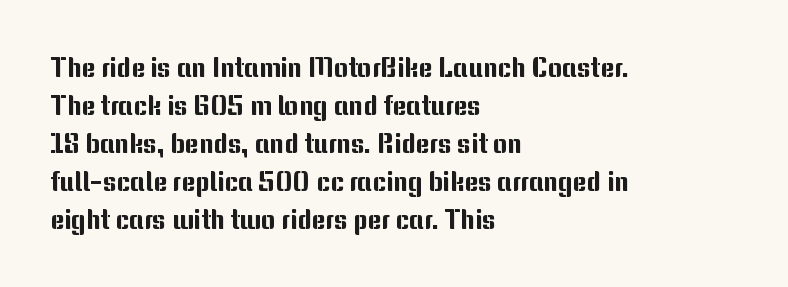
Every stem runs plumb, perpendicular to the baseline. No extra tracking has been applied to these lines. Students, observe: this is what conventionally led text looks like. The rendering anchors every line to the left-hand side. Just letters on the line, the space beneath them empty.
